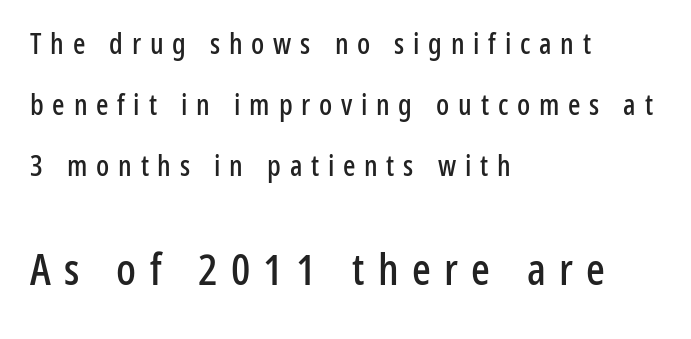
Line starts are locked; line ends wander. What stands out about the letter spacing? Its width — letters are far apart. Posture: vertical. Proportional: the letters do not fall into vertical columns.
